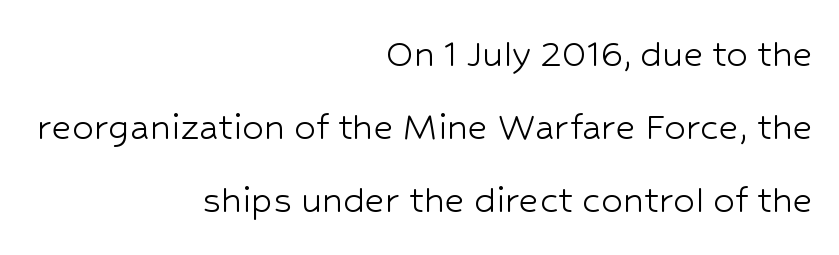
{"serif": "no", "italic": "no", "bold": "no", "weight": "light", "width": "normal", "stroke_contrast": "low", "x_height": "medium", "monospaced": "no", "underline": "no", "align": "right", "line_spacing": "normal", "line_spacing_ratio": 1.7, "letter_spacing": "normal", "letter_spacing_em": 0.0, "glyph_px": 43}
